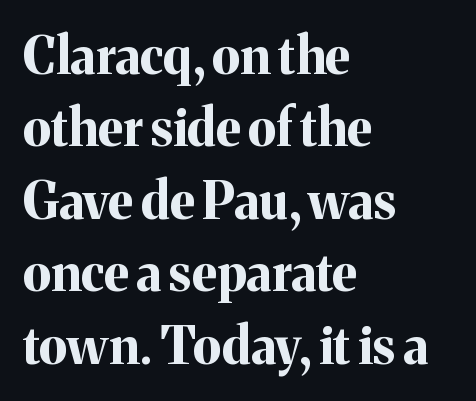
Q: Is the text bold? A: Yes.
Q: Is the text italic (slanted)? A: No, it is upright.
Q: Is the typeface a serif or a sans-serif typeface? A: Serif.
Q: Is the text underlined? A: No.
Q: How is the paragraph aligned? A: Left-aligned.
Q: Is the spacing between letters normal or unusually wide? A: Normal.
Q: Is the spacing between lines tight, normal or loose? A: Normal.
Q: Width (condensed, normal, or wide)? A: Normal.
Q: Stroke contrast? A: Medium.
Q: x-height? A: Medium.
Q: Monospaced? A: No.
